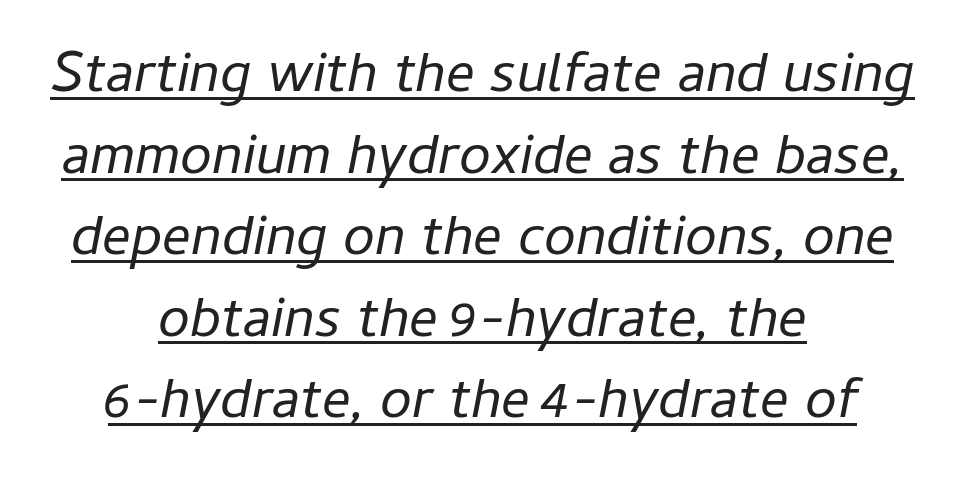
Q: Is the text bold? A: No.
Q: Is the text italic (slanted)? A: Yes, it leans right by about 11 degrees.
Q: Is the text underlined? A: Yes.
Q: How is the paragraph aligned? A: Centered.
Q: Is the spacing between letters normal or unusually wide? A: Normal.
Q: Is the spacing between lines tight, normal or loose? A: Normal.
Q: Width (condensed, normal, or wide)? A: Normal.
Q: Stroke contrast? A: Low.
Q: x-height? A: Medium.
Q: Monospaced? A: No.
